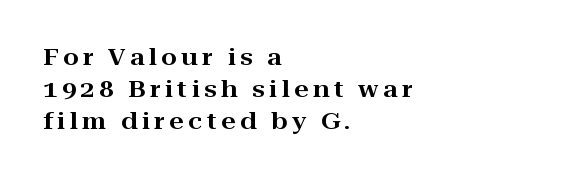
The image shows 23 px text type, upright; set left-aligned, normal line spacing (1.4x), not underlined.
